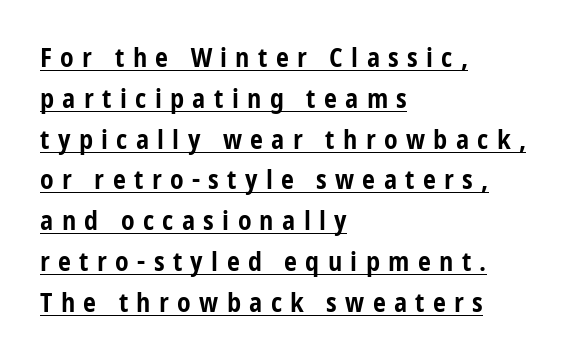
Q: Is the text bold? A: Yes.
Q: Is the text italic (slanted)? A: No, it is upright.
Q: Is the text underlined? A: Yes.
Q: How is the paragraph aligned? A: Left-aligned.
Q: Is the spacing between letters normal or unusually wide? A: Unusually wide.
Q: Is the spacing between lines tight, normal or loose? A: Normal.
